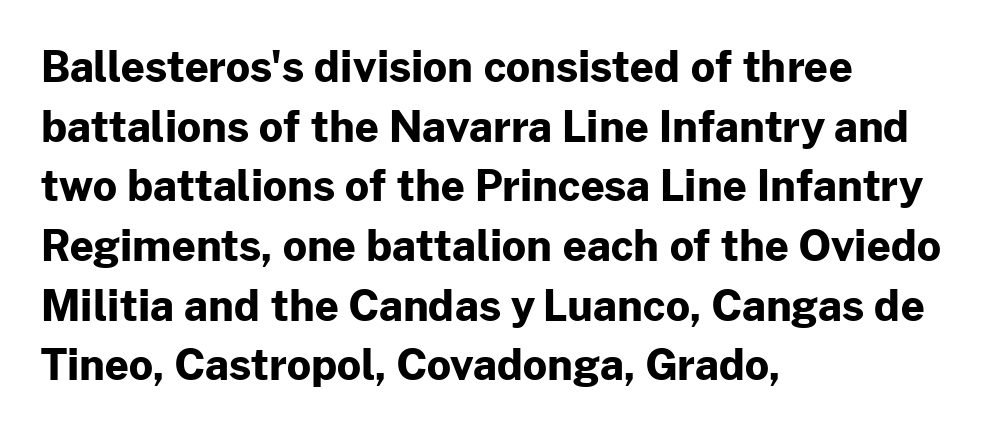
{"serif": "no", "italic": "no", "bold": "yes", "weight": "bold", "width": "normal", "stroke_contrast": "low", "x_height": "medium", "monospaced": "no", "underline": "no", "align": "left", "line_spacing": "normal", "line_spacing_ratio": 1.42, "letter_spacing": "normal", "letter_spacing_em": 0.0, "glyph_px": 42}
